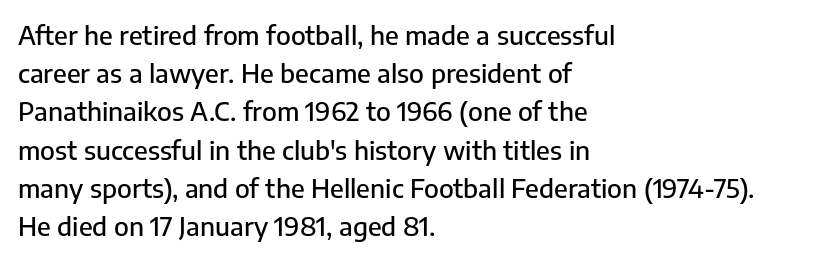
The image shows 26 px text type, upright; set left-aligned, normal line spacing (1.47x), normal letter spacing, not underlined.
